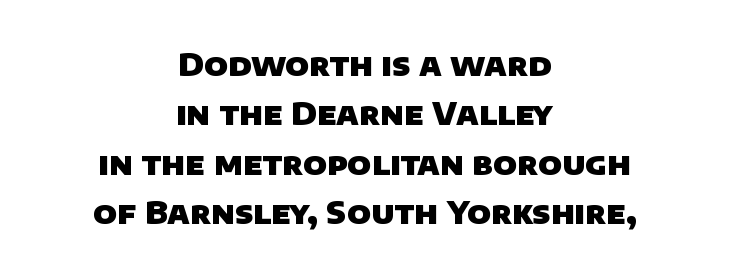
{"serif": "no", "bold": "yes", "weight": "heavy", "width": "normal", "stroke_contrast": "low", "x_height": "large", "monospaced": "no", "underline": "no", "align": "center", "line_spacing": "normal", "line_spacing_ratio": 1.59, "letter_spacing": "normal", "letter_spacing_em": 0.0, "glyph_px": 31}
